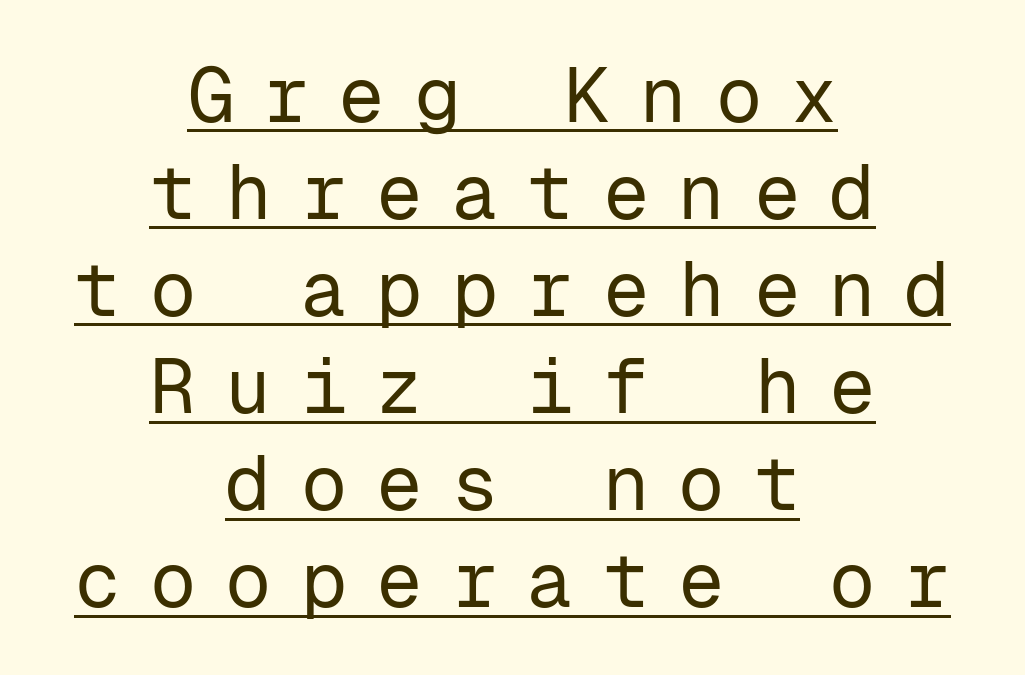
The sample's only ornament is a line tracing under the words. Look at the bottom of the vertical strokes: they stop flat, with no serifs. Line spacing here is normal. Characters remain perfectly vertical along every line. Here the designer chose a console-style face with uniform glyph widths.
